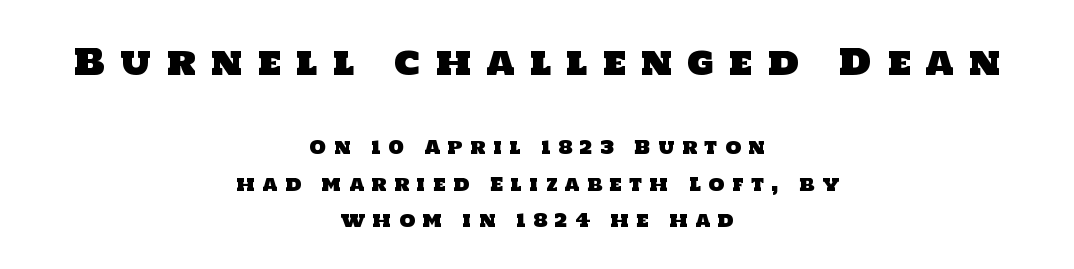
The image shows 35 px sans-serif type; set centered, loose line spacing (2.03x), unusually wide letter spacing (+0.42 em), not underlined; the first (top) block is 1.94x larger; low stroke contrast and a large x-height.
